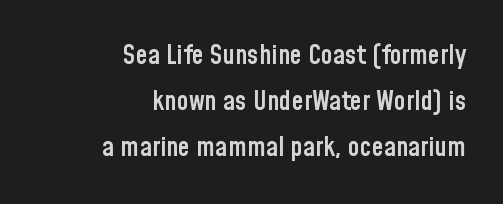
The image shows 27 px text type, upright; set right-aligned, normal line spacing (1.7x), normal letter spacing, not underlined.
